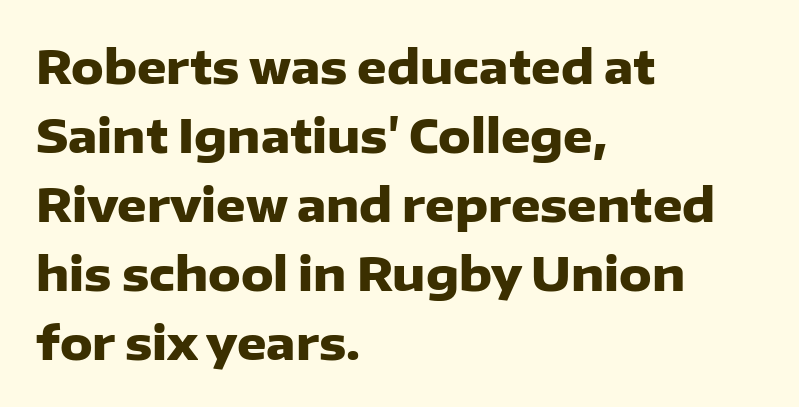
Each word holds together tightly as a unit, with standard inter-letter gaps. This sample has the flowing, uneven cadence of proportional lettering. Every row of glyphs begins at an identical x-position on the left. This is the regular roman posture of the typeface.
